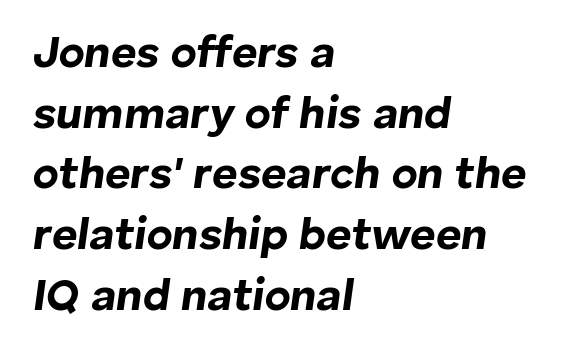
Q: Is the text bold? A: Yes.
Q: Is the text italic (slanted)? A: Yes, it leans right by about 8 degrees.
Q: Is the text underlined? A: No.
Q: How is the paragraph aligned? A: Left-aligned.
Q: Is the spacing between letters normal or unusually wide? A: Normal.
Q: Is the spacing between lines tight, normal or loose? A: Normal.
Q: Width (condensed, normal, or wide)? A: Normal.
Q: Stroke contrast? A: Low.
Q: x-height? A: Medium.
Q: Monospaced? A: No.
